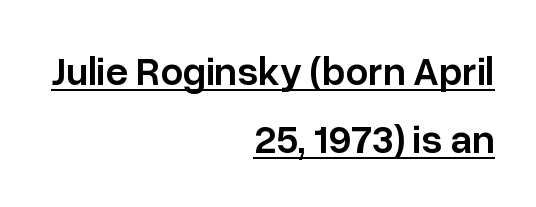
Q: Is the text bold? A: Semi-bold.
Q: Is the text italic (slanted)? A: No, it is upright.
Q: Is the typeface a serif or a sans-serif typeface? A: Sans-serif.
Q: Is the text underlined? A: Yes.
Q: How is the paragraph aligned? A: Right-aligned.
Q: Is the spacing between letters normal or unusually wide? A: Normal.
Q: Is the spacing between lines tight, normal or loose? A: Normal.
Q: Width (condensed, normal, or wide)? A: Normal.
Q: Stroke contrast? A: Low.
Q: x-height? A: Medium.
Q: Monospaced? A: No.
